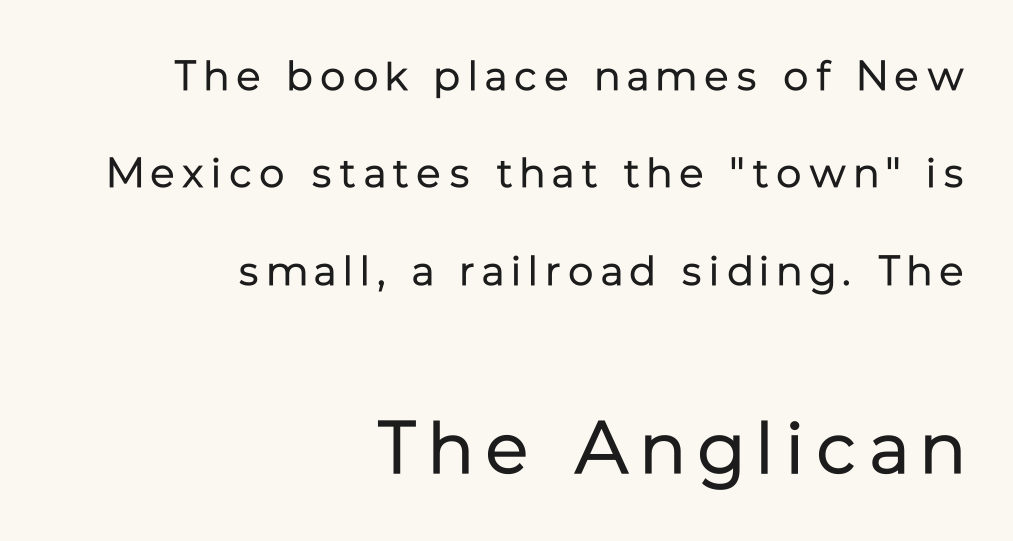
{"serif": "no", "italic": "no", "bold": "no", "weight": "regular", "width": "normal", "stroke_contrast": "low", "x_height": "medium", "monospaced": "no", "underline": "no", "align": "right", "line_spacing": "loose", "line_spacing_ratio": 2.32, "larger_block": "second", "size_ratio": 1.76, "glyph_px": 74}
